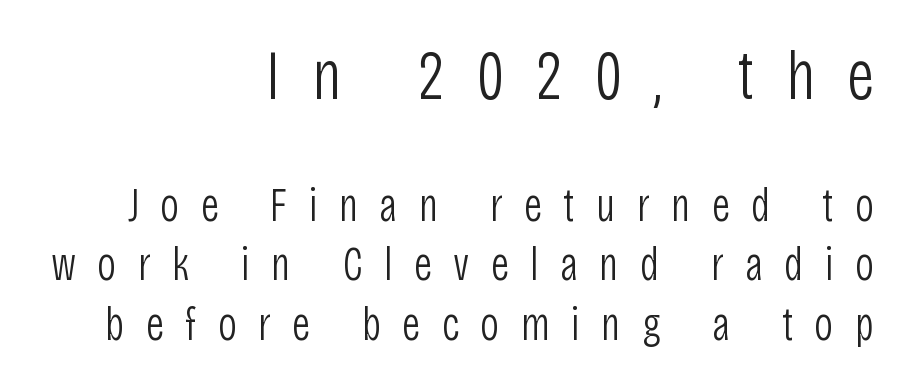
{"serif": "no", "italic": "no", "bold": "no", "weight": "light", "width": "condensed", "stroke_contrast": "low", "x_height": "large", "monospaced": "no", "underline": "no", "align": "right", "line_spacing": "normal", "line_spacing_ratio": 1.26, "letter_spacing": "wide", "letter_spacing_em": 0.45, "larger_block": "first", "size_ratio": 1.49, "glyph_px": 70}
